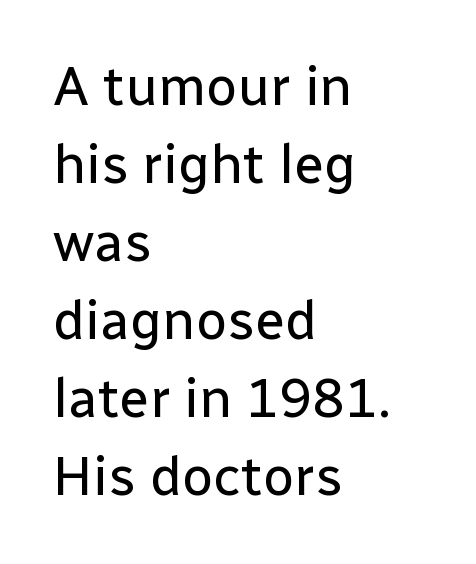
{"serif": "no", "italic": "no", "bold": "no", "weight": "regular", "width": "normal", "stroke_contrast": "low", "x_height": "medium", "monospaced": "no", "underline": "no", "align": "left", "line_spacing": "normal", "line_spacing_ratio": 1.42, "letter_spacing": "normal", "letter_spacing_em": 0.0, "glyph_px": 55}
